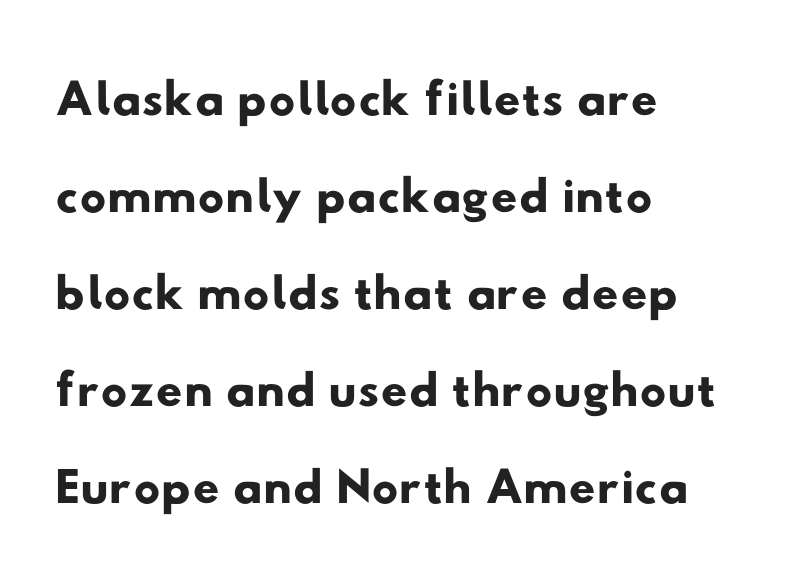
{"serif": "no", "width": "wide", "stroke_contrast": "low", "x_height": "small", "monospaced": "no", "underline": "no", "align": "left", "line_spacing": "normal", "line_spacing_ratio": 1.31, "letter_spacing": "normal", "letter_spacing_em": 0.0, "glyph_px": 74}
